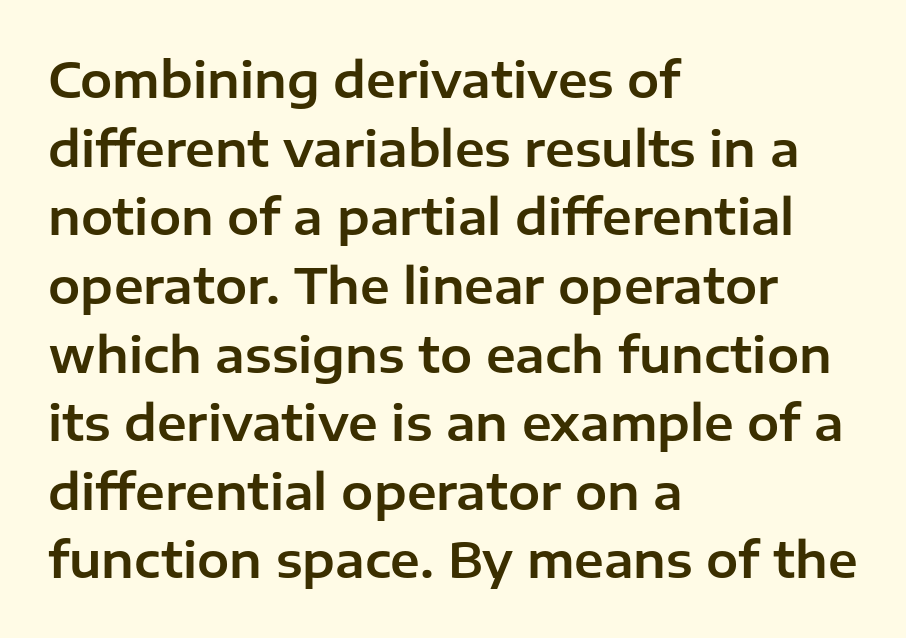
{"serif": "no", "italic": "no", "width": "normal", "stroke_contrast": "low", "x_height": "medium", "monospaced": "no", "underline": "no", "align": "left", "line_spacing": "normal", "line_spacing_ratio": 1.43, "letter_spacing": "normal", "letter_spacing_em": 0.0, "glyph_px": 48}
